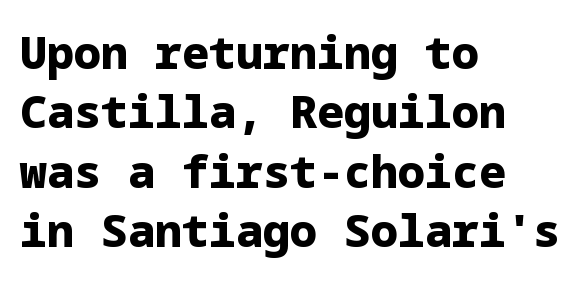
This is roman type, the default non-slanted kind. The strokes are fattened all the way to bold. The type is set solid horizontally, with unmodified tracking. Visually the block forms a straight wall on the left and a jagged coastline on the right. Any mark beneath the type? The region is blank. Classification — sans serif.
